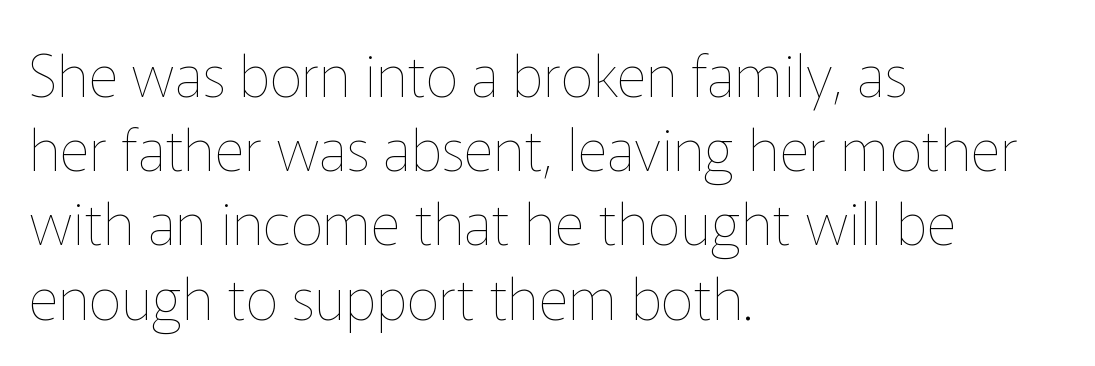
Q: Is the text bold? A: No.
Q: Is the text italic (slanted)? A: No, it is upright.
Q: Is the text underlined? A: No.
Q: How is the paragraph aligned? A: Left-aligned.
Q: Is the spacing between letters normal or unusually wide? A: Normal.
Q: Is the spacing between lines tight, normal or loose? A: Normal.
Q: Width (condensed, normal, or wide)? A: Normal.
Q: Stroke contrast? A: Low.
Q: x-height? A: Medium.
Q: Monospaced? A: No.
